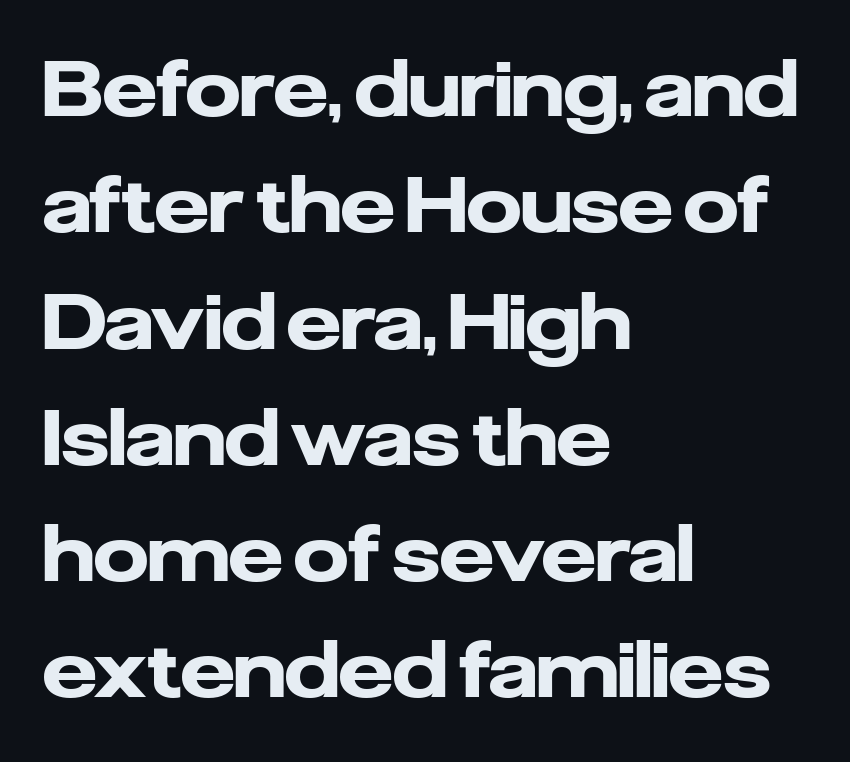
Strokes here are thick enough to call this a true bold. The rendering uses natural spacing where letterforms have individual widths. Is the block centered? No — it sits flush against the left margin. Posture: upright roman. In terms of leading, this rendering sits right in the middle.
